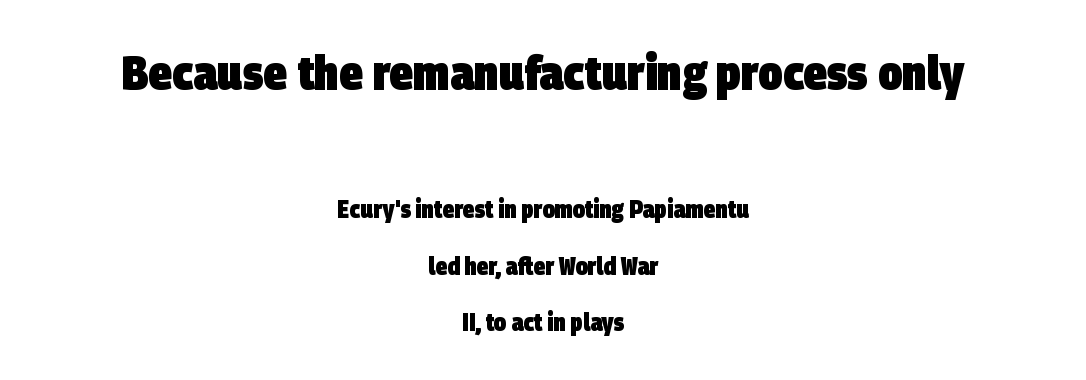
Is this a fixed-width face? No — the glyphs have proportional, varying widths. Look at the stroke-to-counter ratio: heavy, a bold. The passage is arranged like a title page — every line centered. How would I describe the line gaps? Wide and relaxed. A bare baseline throughout the passage. Bigger letters appear in the top chunk; the bottom chunk is reduced.
